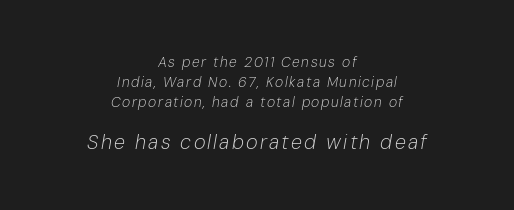
A clean baseline with only descenders dipping below it. Character size in the trailing block exceeds that of the leading block. The space between consecutive lines is moderate. The characters are drawn with everyday or finer stroke widths.
